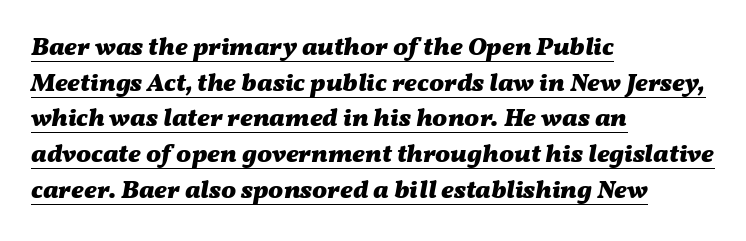
I'd describe the lettering as bold — thick and assertive. Tracking value appears to be zero — textbook default spacing. Which margin do the lines hug? The left one — the right edge is uneven. Caption: lettering with a line underneath. Every character sits at an angle, as italics do. Baseline-to-baseline distance is the conventional proportion of letter height.
